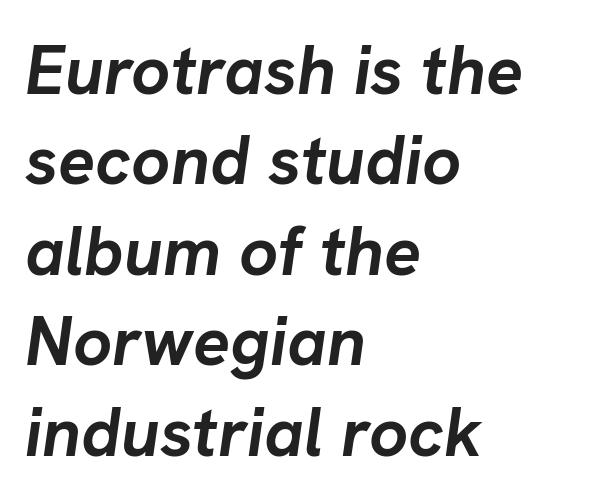
Honestly, there is no underline to notice here at all. The characters look thick and weighty, a clear bold. Which margin do the lines hug? The left one — the right edge is uneven. The letters are slanted; this is an italic face. Nothing unusual about the tracking: characters are spaced as the font intends. Each letter keeps its own natural width here, so spacing adapts to shape.
